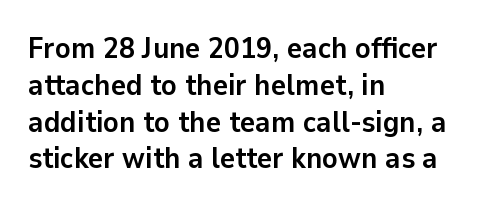
The image shows 29 px semibold sans-serif type, upright; set left-aligned, normal line spacing (1.27x), normal letter spacing, not underlined; low stroke contrast and a medium x-height.
